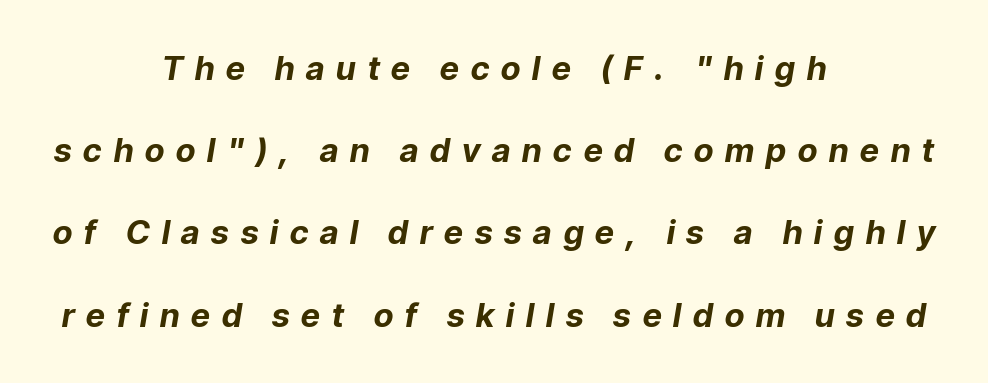
The image shows 33 px bold type, italic (leaning right); set centered, loose line spacing (2.49x), unusually wide letter spacing (+0.36 em), not underlined; low stroke contrast and a medium x-height.
